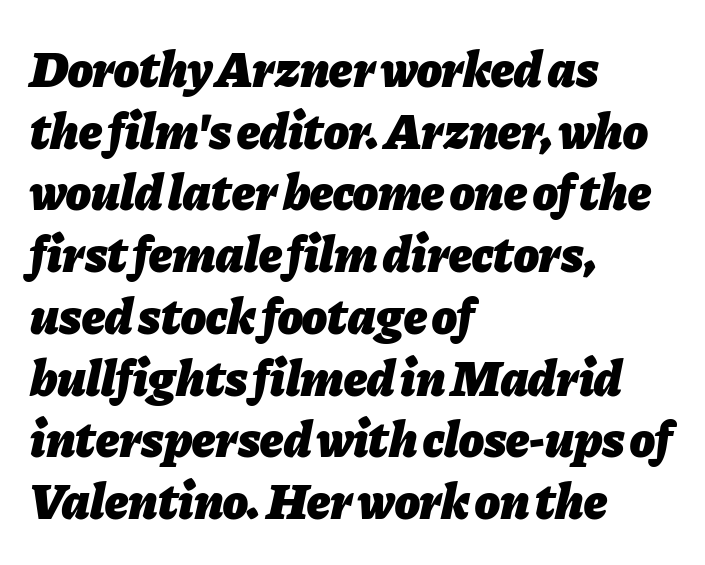
Q: Is the text bold? A: Yes.
Q: Is the text italic (slanted)? A: Yes, it leans right by about 11 degrees.
Q: Is the text underlined? A: No.
Q: How is the paragraph aligned? A: Left-aligned.
Q: Is the spacing between letters normal or unusually wide? A: Normal.
Q: Width (condensed, normal, or wide)? A: Normal.
Q: Stroke contrast? A: Low.
Q: x-height? A: Medium.
Q: Monospaced? A: No.
